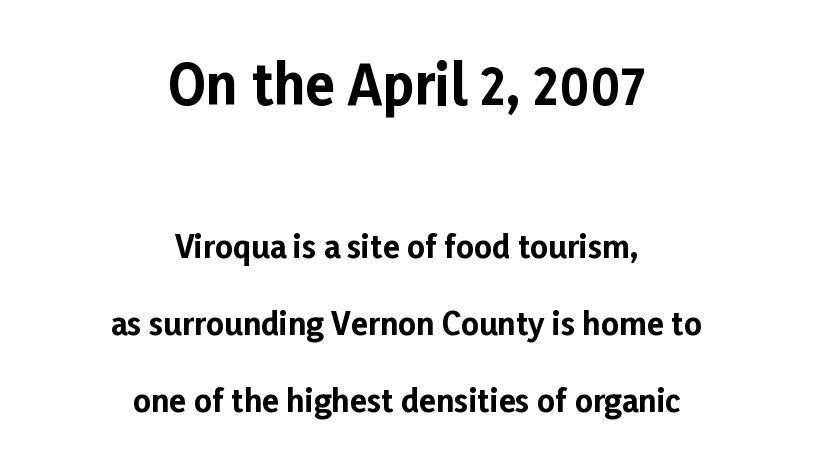
{"serif": "no", "italic": "no", "bold": "yes", "weight": "bold", "width": "normal", "stroke_contrast": "low", "x_height": "medium", "monospaced": "no", "underline": "no", "align": "center", "line_spacing": "loose", "line_spacing_ratio": 2.49, "letter_spacing": "normal", "letter_spacing_em": 0.0, "larger_block": "first", "size_ratio": 1.74, "glyph_px": 54}
